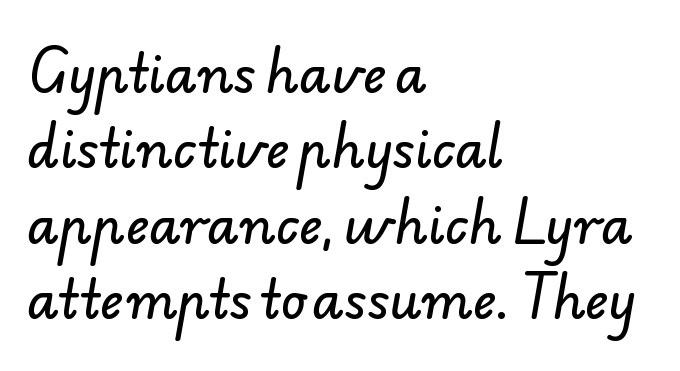
Q: Is the typeface a serif or a sans-serif typeface? A: Sans-serif.
Q: Is the text underlined? A: No.
Q: How is the paragraph aligned? A: Left-aligned.
Q: Is the spacing between letters normal or unusually wide? A: Normal.
Q: Is the spacing between lines tight, normal or loose? A: Normal.
Q: Width (condensed, normal, or wide)? A: Normal.
Q: Stroke contrast? A: Low.
Q: x-height? A: Small.
Q: Monospaced? A: No.
